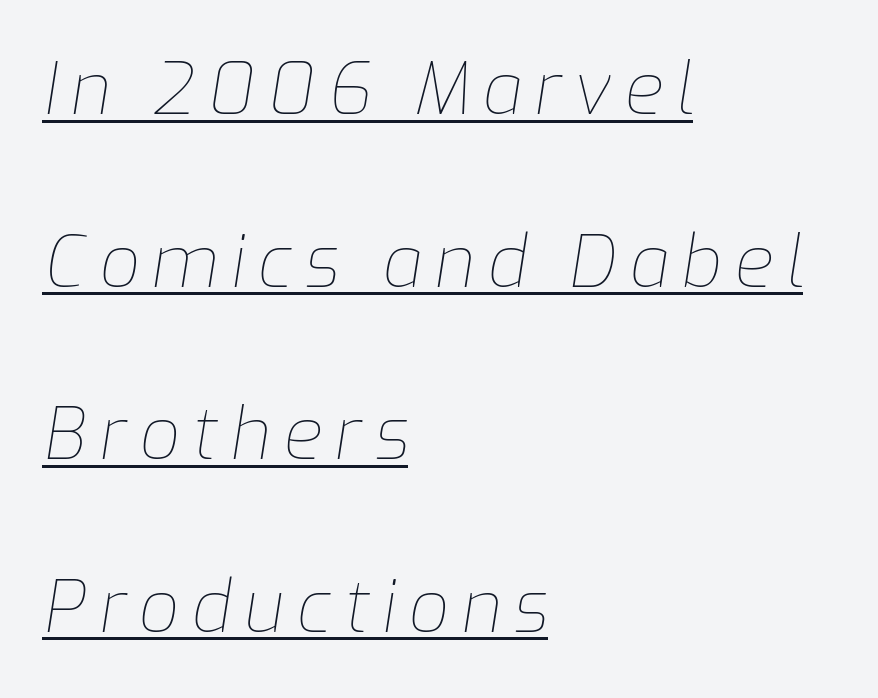
These lines are set flush left with a ragged right edge. Character widths vary here, with narrow letters taking less room than wide ones. Horizontal bands of white between lines are thick stripes. Characters are canted at an angle relative to the baseline's perpendicular. Check the space under the baseline: a stroke is drawn there. This is not heavy type; no bold has been used.
